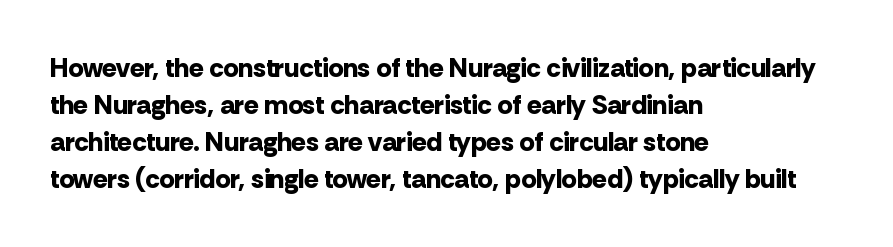
Q: Is the text bold? A: Yes.
Q: Is the text italic (slanted)? A: No, it is upright.
Q: Is the text underlined? A: No.
Q: How is the paragraph aligned? A: Left-aligned.
Q: Is the spacing between letters normal or unusually wide? A: Normal.
Q: Is the spacing between lines tight, normal or loose? A: Normal.
